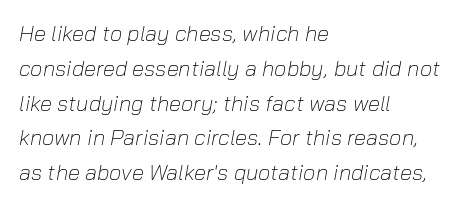
The image shows 22 px text type, italic (leaning right); set left-aligned, normal line spacing (1.58x), normal letter spacing, not underlined.
